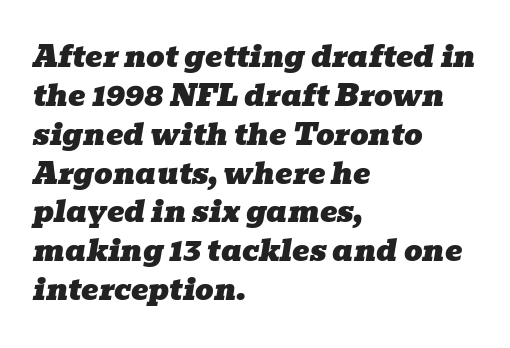
Q: Is the text italic (slanted)? A: Yes, it leans right by about 10 degrees.
Q: Is the typeface a serif or a sans-serif typeface? A: Serif.
Q: Is the text underlined? A: No.
Q: How is the paragraph aligned? A: Left-aligned.
Q: Is the spacing between letters normal or unusually wide? A: Normal.
Q: Is the spacing between lines tight, normal or loose? A: Normal.
Q: Width (condensed, normal, or wide)? A: Wide.
Q: Stroke contrast? A: Low.
Q: x-height? A: Medium.
Q: Monospaced? A: No.
